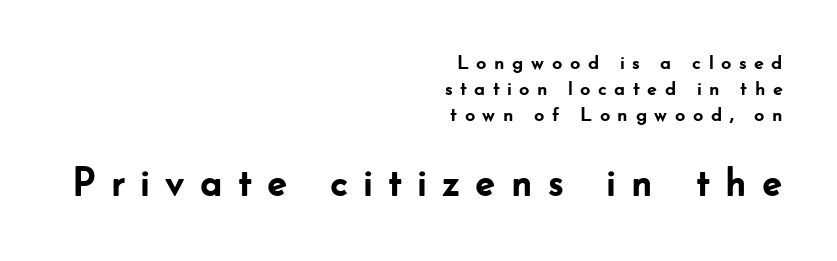
The image shows 41 px semibold sans-serif type, upright; set right-aligned, normal line spacing (1.3x), unusually wide letter spacing (+0.35 em), not underlined; the second (bottom) block is 2.05x larger; low stroke contrast and a small x-height.
